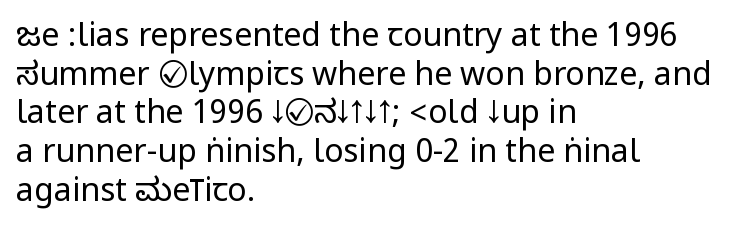
The image shows 32 px regular-weight, condensed sans-serif type, upright; set left-aligned, line spacing 1.21x, normal letter spacing, not underlined; low stroke contrast.
